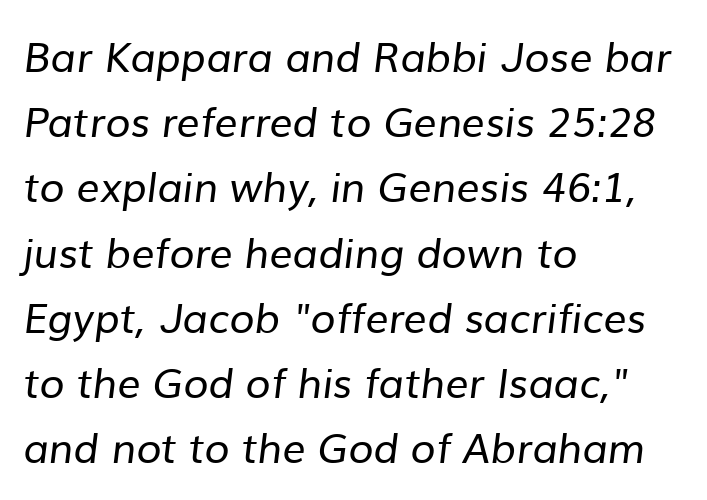
Only glyphs here, with clear space below each row. Each new line begins a customary step beneath the previous one. This rendering employs a face without finishing strokes, i.e., a sans-serif. Reading down the block, your eye returns to a fixed left position each line.
